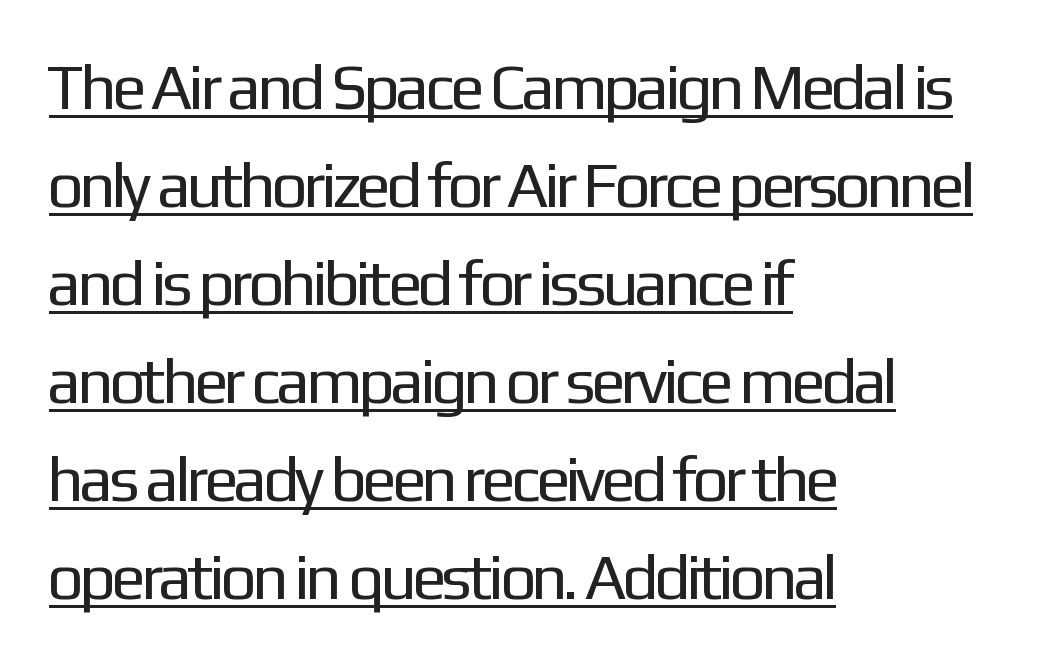
The image shows 64 px regular-weight sans-serif type, upright; set left-aligned, normal line spacing (1.53x), normal letter spacing, underlined; low stroke contrast and a medium x-height.
